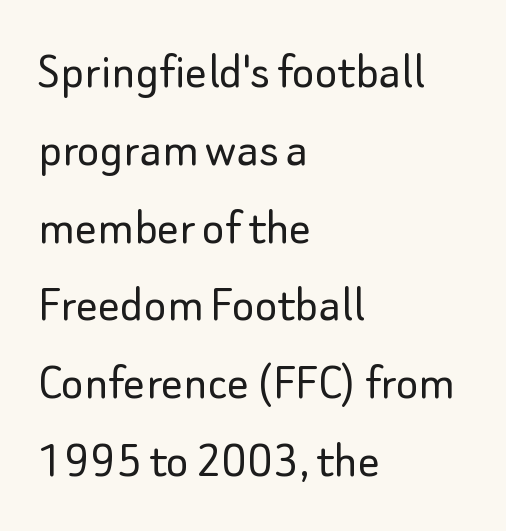
{"serif": "no", "italic": "no", "bold": "no", "weight": "light", "width": "normal", "stroke_contrast": "low", "x_height": "small", "monospaced": "no", "underline": "no", "align": "left", "line_spacing": "normal", "line_spacing_ratio": 1.44, "letter_spacing": "normal", "letter_spacing_em": 0.0, "glyph_px": 54}
